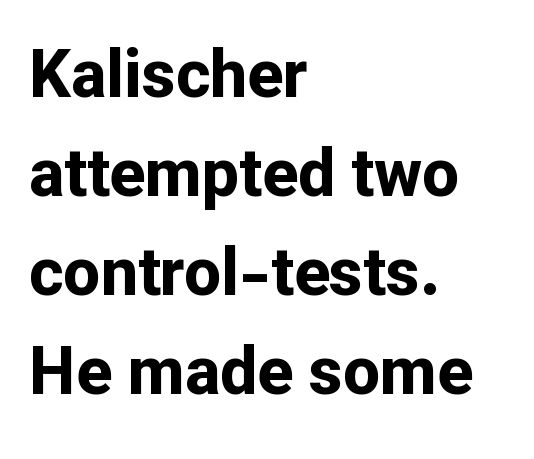
Q: Is the text bold? A: Yes.
Q: Is the text italic (slanted)? A: No, it is upright.
Q: Is the typeface a serif or a sans-serif typeface? A: Sans-serif.
Q: Is the text underlined? A: No.
Q: How is the paragraph aligned? A: Left-aligned.
Q: Is the spacing between letters normal or unusually wide? A: Normal.
Q: Is the spacing between lines tight, normal or loose? A: Normal.
Q: Width (condensed, normal, or wide)? A: Normal.
Q: Stroke contrast? A: Low.
Q: x-height? A: Medium.
Q: Monospaced? A: No.
